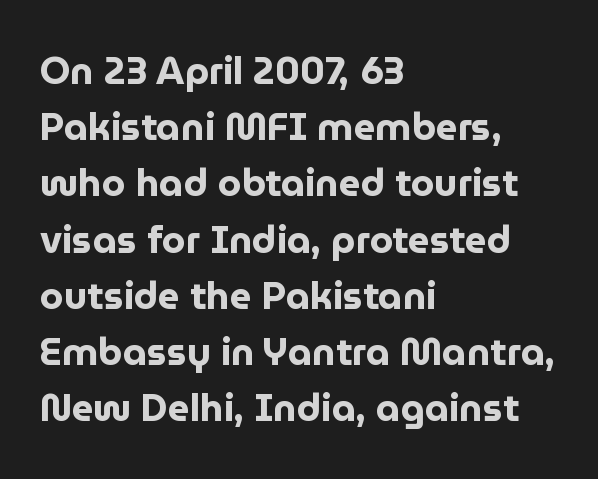
The image shows 38 px bold sans-serif type, upright; set left-aligned, normal line spacing (1.48x), normal letter spacing, not underlined; low stroke contrast and a medium x-height.
